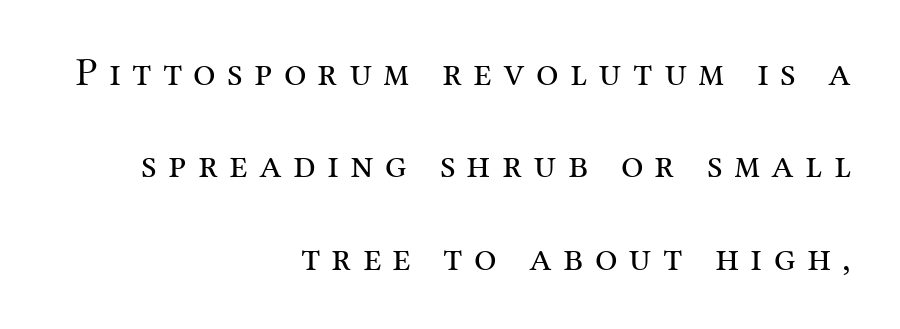
The image shows 40 px regular-weight serif type, upright; set right-aligned, loose line spacing (2.31x), unusually wide letter spacing (+0.28 em), not underlined; medium stroke contrast and a medium x-height.
